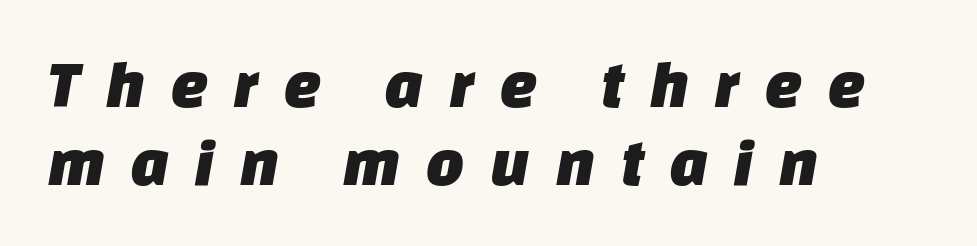
Q: Is the typeface a serif or a sans-serif typeface? A: Sans-serif.
Q: Is the text underlined? A: No.
Q: How is the paragraph aligned? A: Left-aligned.
Q: Is the spacing between letters normal or unusually wide? A: Unusually wide.
Q: Is the spacing between lines tight, normal or loose? A: Tight.
Q: Width (condensed, normal, or wide)? A: Normal.
Q: Stroke contrast? A: Low.
Q: x-height? A: Large.
Q: Monospaced? A: No.
